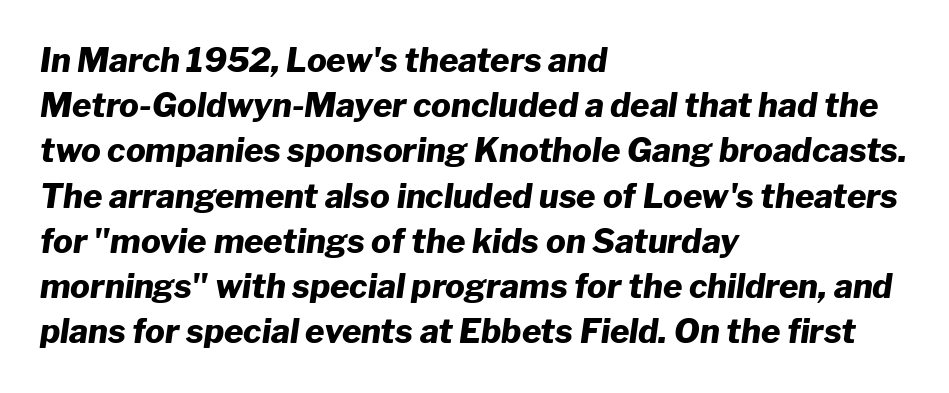
Standard letterfit; no display-style spreading of the glyphs. Beneath every word, the page is bare. Spacing verdict: proportional, widths tailored to each character. On the weight axis this lands at bold, roughly 700.
